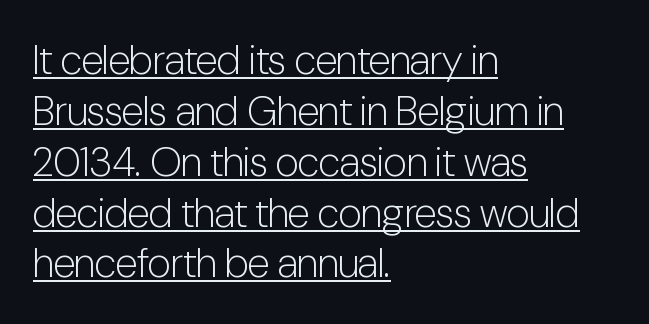
The image shows 41 px light, condensed sans-serif type, upright; set left-aligned, line spacing 1.24x, normal letter spacing, underlined; low stroke contrast and a medium x-height.
